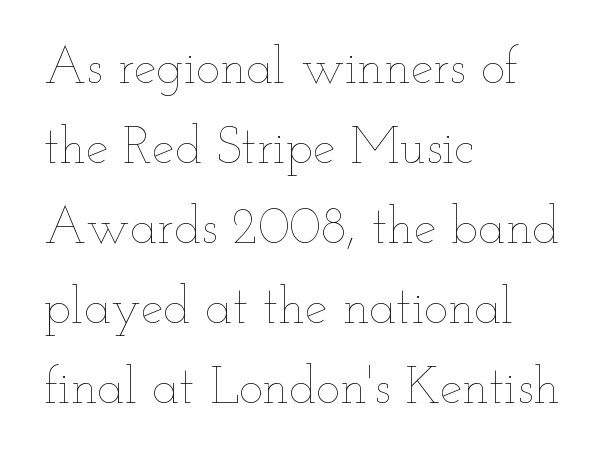
Horizontal bands of white between lines are of average thickness. Rendered with straight, roman letterforms. How are the letters spaced? Ordinarily, with no added tracking. The cut favours lightness, reaching ordinary text weight at its darkest.
